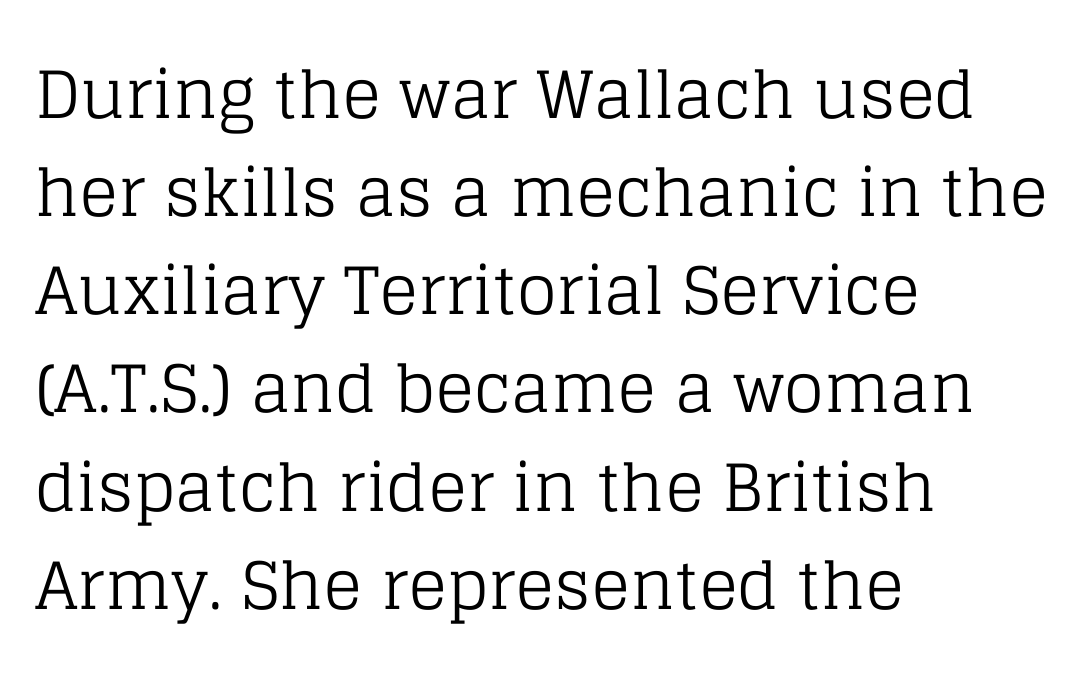
{"serif": "yes", "italic": "no", "bold": "no", "weight": "regular", "width": "normal", "stroke_contrast": "low", "x_height": "large", "monospaced": "no", "underline": "no", "align": "left", "line_spacing": "normal", "line_spacing_ratio": 1.51, "letter_spacing": "normal", "letter_spacing_em": 0.0, "glyph_px": 65}
